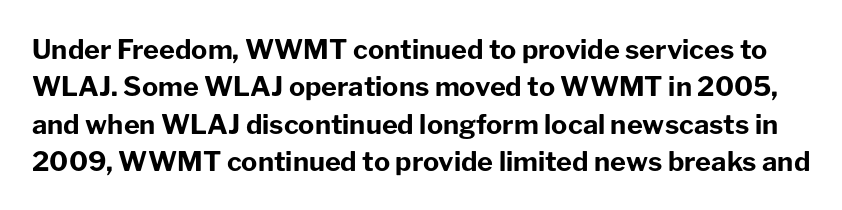
The image shows 27 px bold type, upright; set normal line spacing (1.38x), normal letter spacing, not underlined.
